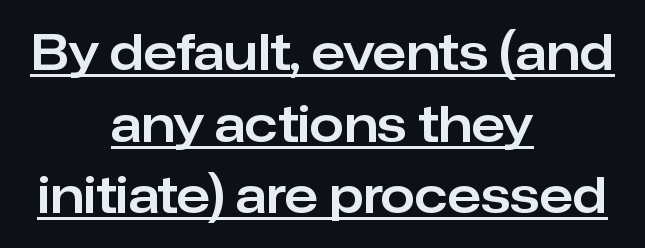
The image shows 49 px sans-serif type, upright; set centered, normal line spacing (1.46x), normal letter spacing, underlined; low stroke contrast and a medium x-height.
